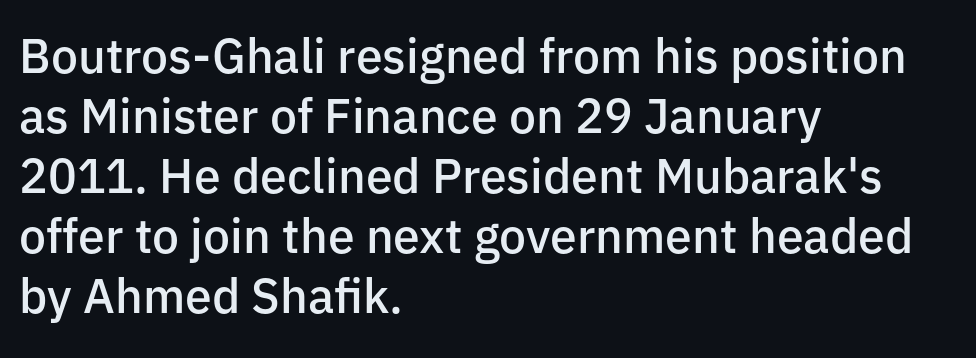
Q: Is the text bold? A: Semi-bold.
Q: Is the text italic (slanted)? A: No, it is upright.
Q: Is the typeface a serif or a sans-serif typeface? A: Sans-serif.
Q: Is the text underlined? A: No.
Q: How is the paragraph aligned? A: Left-aligned.
Q: Is the spacing between letters normal or unusually wide? A: Normal.
Q: Is the spacing between lines tight, normal or loose? A: Normal.
Q: Width (condensed, normal, or wide)? A: Normal.
Q: Stroke contrast? A: Low.
Q: x-height? A: Medium.
Q: Monospaced? A: No.
